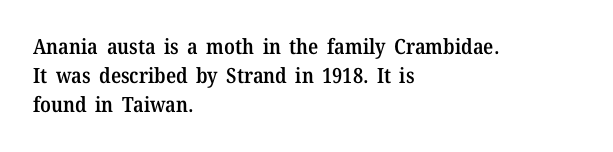
Underlining? Definitely not there. Posture: vertical. The space between consecutive lines is moderate. The paragraph has a hard left edge and a soft right edge. The line texture is even and compact thanks to regular tracking.
